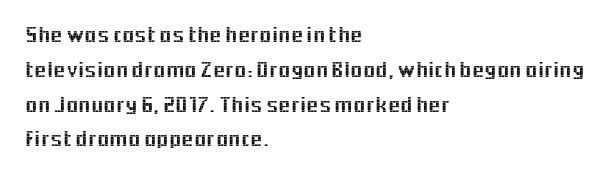
The image shows 22 px text type, upright; set left-aligned, normal line spacing (1.58x), normal letter spacing, not underlined.
